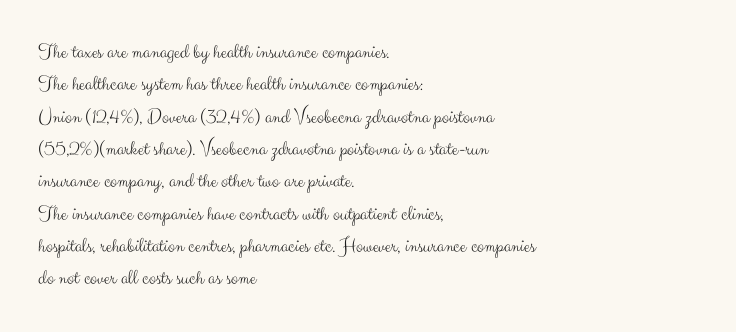
Words float on clear page, feet unadorned. Letters have the restrained weight of plain body copy at most. Horizontal alignment here is leftward, the default for most running prose. Whoever set this chose a conventional vertical rhythm.
